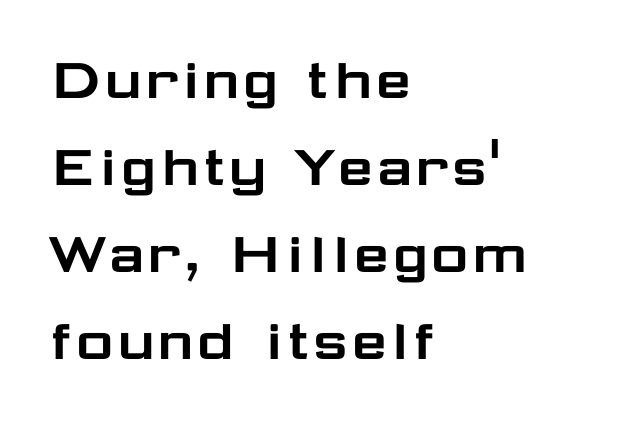
{"serif": "no", "italic": "no", "width": "wide", "stroke_contrast": "low", "x_height": "medium", "monospaced": "no", "underline": "no", "align": "left", "line_spacing": "normal", "line_spacing_ratio": 1.34, "letter_spacing": "normal", "letter_spacing_em": 0.0, "glyph_px": 65}
